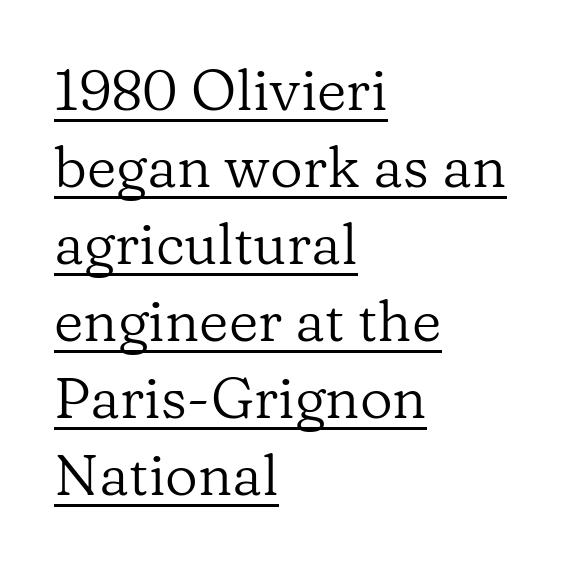
The image shows 57 px regular-weight serif type, upright; set left-aligned, normal line spacing (1.35x), normal letter spacing, underlined; low stroke contrast and a medium x-height.
